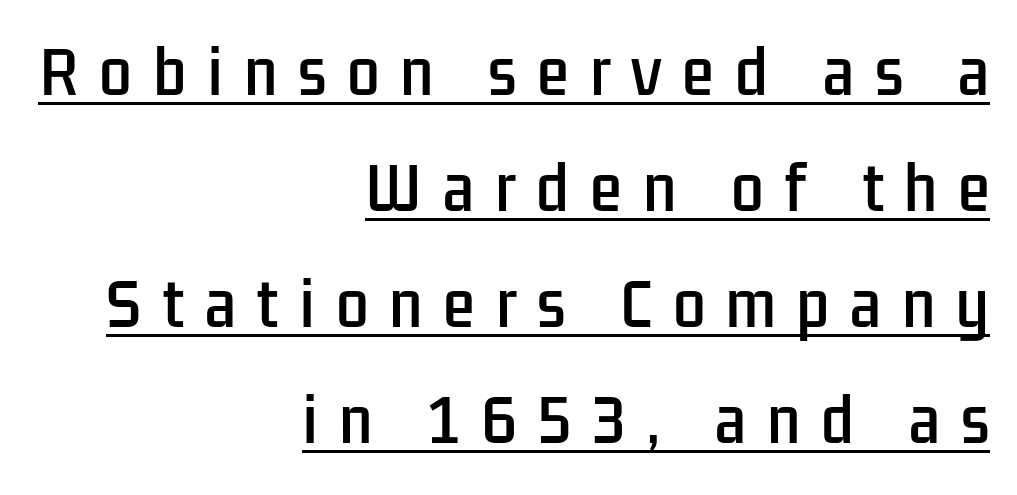
The image shows 58 px condensed sans-serif type, upright; set right-aligned, loose line spacing (2.0x), unusually wide letter spacing (+0.36 em), underlined; low stroke contrast and a medium x-height.
